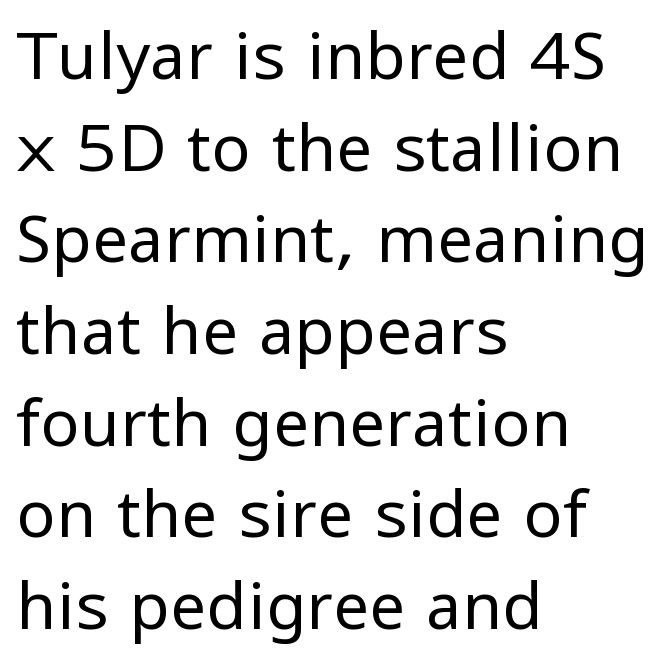
{"serif": "no", "italic": "no", "bold": "no", "weight": "regular", "width": "normal", "stroke_contrast": "low", "x_height": "medium", "monospaced": "no", "underline": "no", "align": "left", "line_spacing": "normal", "line_spacing_ratio": 1.41, "letter_spacing": "normal", "letter_spacing_em": 0.0, "glyph_px": 65}
